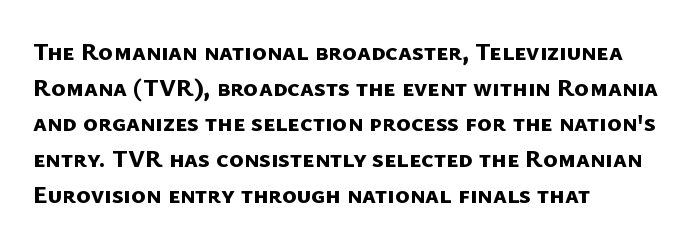
Q: Is the text bold? A: Yes.
Q: Is the text underlined? A: No.
Q: How is the paragraph aligned? A: Left-aligned.
Q: Is the spacing between letters normal or unusually wide? A: Normal.
Q: Is the spacing between lines tight, normal or loose? A: Normal.
